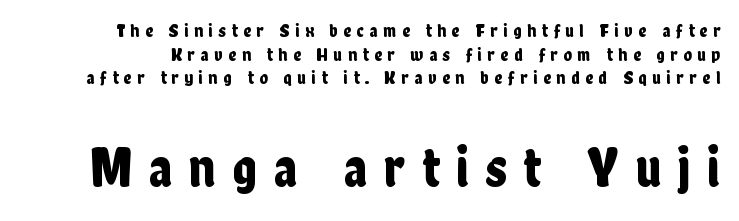
The image shows 56 px condensed sans-serif type, upright; set line spacing 1.24x, unusually wide letter spacing (+0.3 em), not underlined; the second (bottom) block is 2.95x larger; low stroke contrast and a medium x-height.
